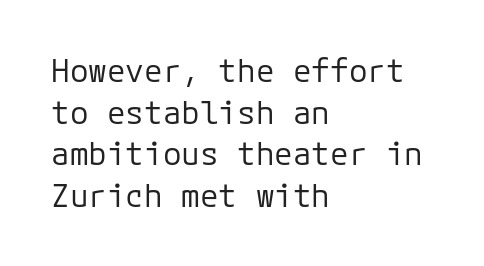
{"serif": "no", "italic": "no", "bold": "no", "weight": "regular", "width": "normal", "stroke_contrast": "low", "x_height": "medium", "monospaced": "yes", "underline": "no", "align": "left", "line_spacing": "normal", "line_spacing_ratio": 1.34, "letter_spacing": "normal", "letter_spacing_em": 0.0, "glyph_px": 31}
